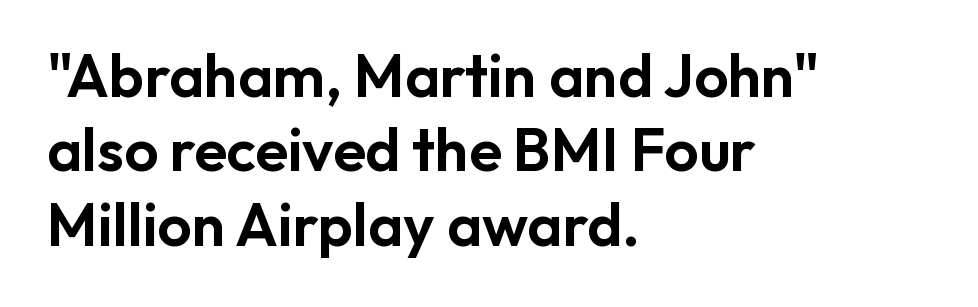
The image shows 60 px sans-serif type, upright; set left-aligned, line spacing 1.24x, normal letter spacing, not underlined; low stroke contrast and a medium x-height.
